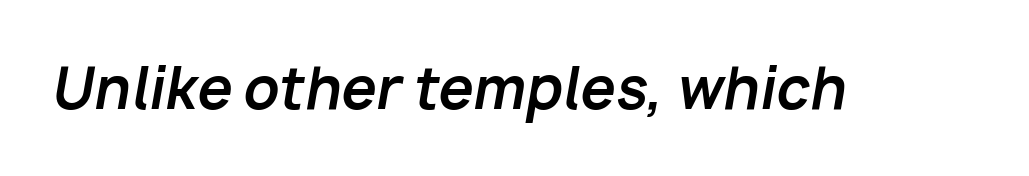
No extra tracking has been applied to these lines. The passage shown is typed in a proportional face where columns would drift. Weight: bold. A bare baseline throughout the passage.
